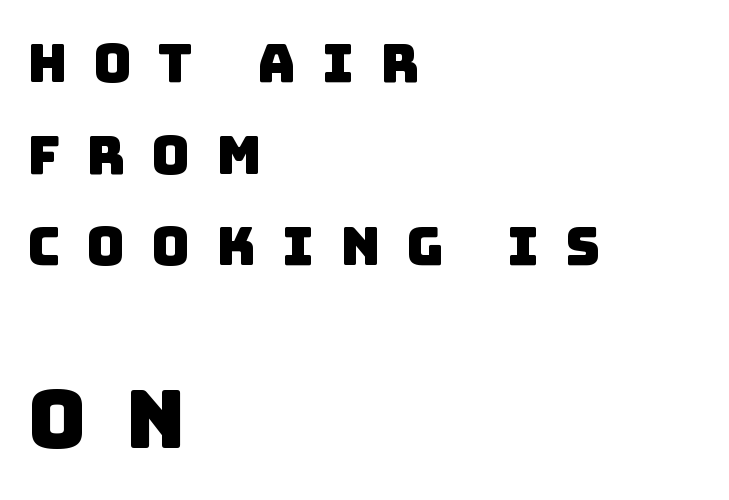
Block two is the big one; block one sits smaller above it. The gaps between neighbouring characters are conspicuously large. The passage shown is typed in a proportional face where columns would drift. The rendering anchors every line to the left-hand side.
